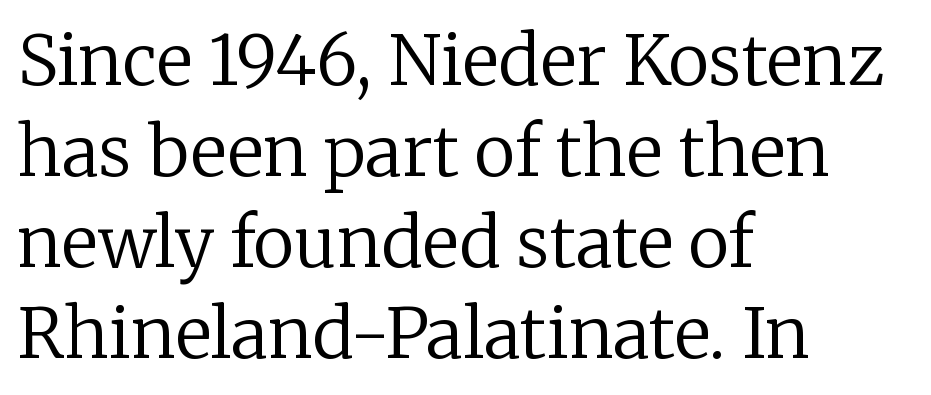
The image shows 69 px regular-weight serif type, upright; set left-aligned, normal line spacing (1.32x), normal letter spacing, not underlined; low stroke contrast and a medium x-height.
